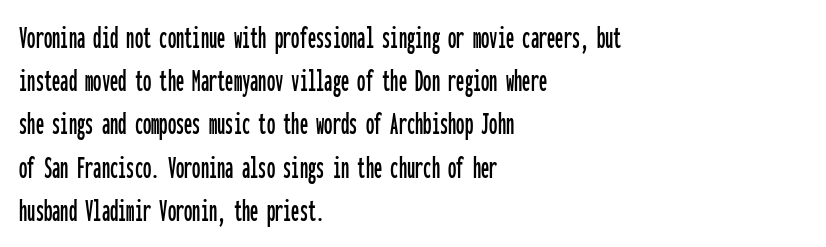
Unlike a traditional serif, this face leaves its strokes unadorned. Default kerning and tracking; the words read as compact shapes. Compared with a centered layout, this one pins lines to the left instead. Ordinary non-slanted type is in use. Each letter, wide or thin by design, is forced into the same width here.
